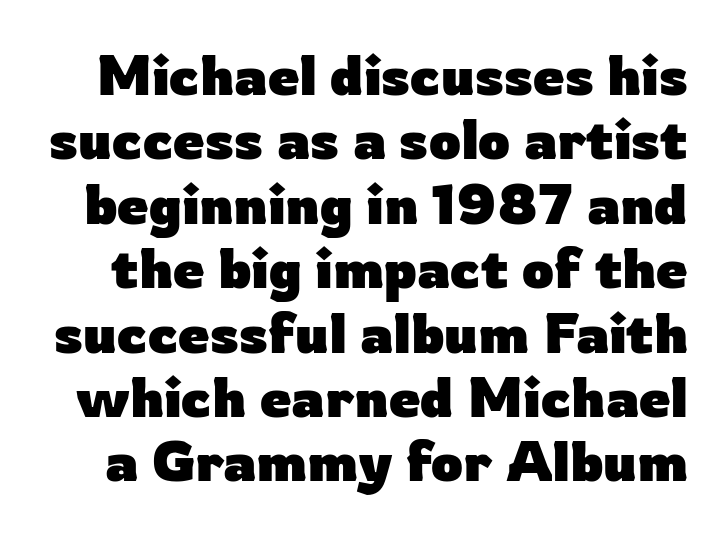
The image shows 56 px heavy sans-serif type, upright; set tight line spacing (1.15x), normal letter spacing, not underlined; low stroke contrast and a medium x-height.
